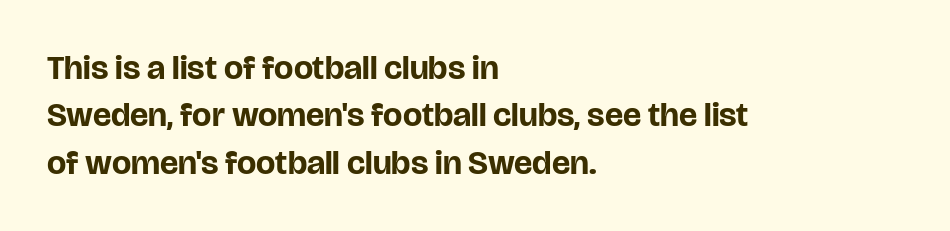
{"serif": "no", "italic": "no", "bold": "yes", "weight": "bold", "width": "normal", "stroke_contrast": "low", "x_height": "large", "monospaced": "no", "underline": "no", "align": "left", "line_spacing": "normal", "line_spacing_ratio": 1.39, "letter_spacing": "normal", "letter_spacing_em": 0.0, "glyph_px": 34}
